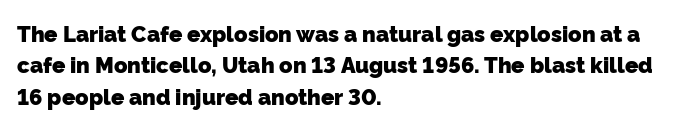
Q: Is the text bold? A: Yes.
Q: Is the text underlined? A: No.
Q: How is the paragraph aligned? A: Left-aligned.
Q: Is the spacing between letters normal or unusually wide? A: Normal.
Q: Is the spacing between lines tight, normal or loose? A: Normal.
